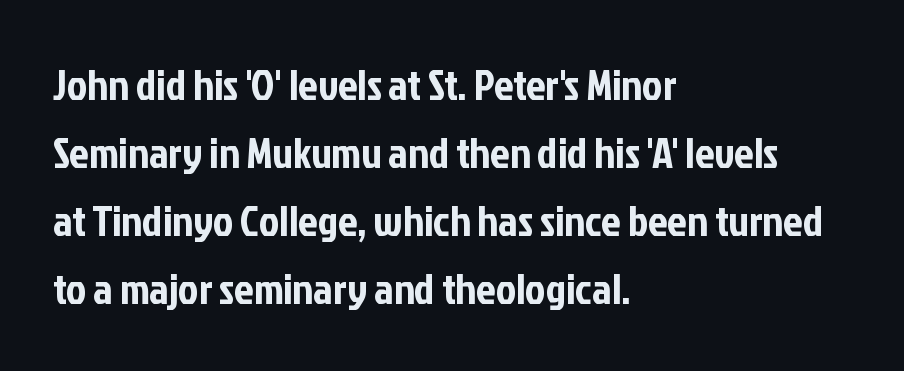
The image shows 43 px condensed sans-serif type, upright; set left-aligned, normal line spacing (1.58x), normal letter spacing, not underlined; low stroke contrast and a medium x-height.
